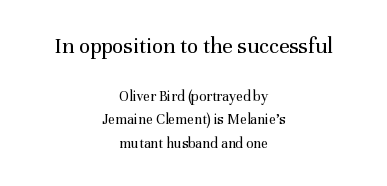
Layout note: lines centered. Inter-character spacing is left at the font's built-in metrics. Caption: upper text group enlarged, lower text group reduced. The vertical gap from one line to the next is medium. Ascenders rise straight up at ninety degrees. Each row of text sits above clean, open space.
